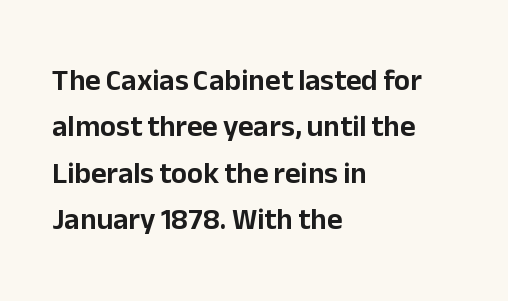
The words here are not underlined. The typography opts for an upright posture over an oblique one. What's the leading like? Ordinary, nothing unusual. A typesetter would call this proportional, since set widths differ per character.
